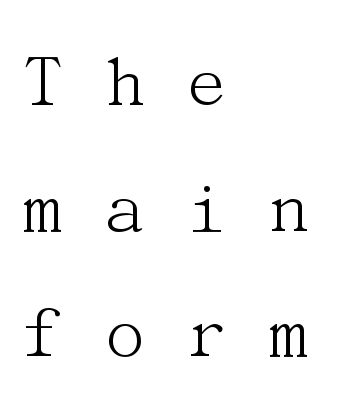
The image shows 79 px light serif type, upright; set left-aligned, normal line spacing (1.59x), unusually wide letter spacing (+0.45 em), not underlined; medium stroke contrast and a medium x-height.
